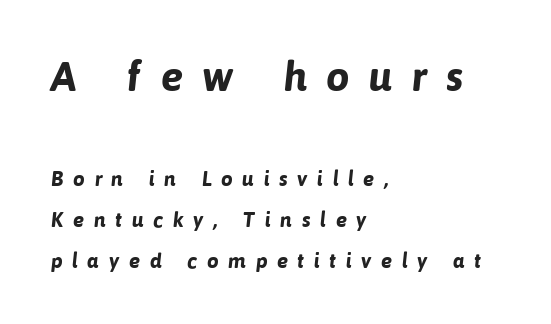
The image shows 42 px bold sans-serif type; set left-aligned, loose line spacing (1.94x), unusually wide letter spacing (+0.45 em), not underlined; the first (top) block is 2.0x larger; low stroke contrast and a medium x-height.
